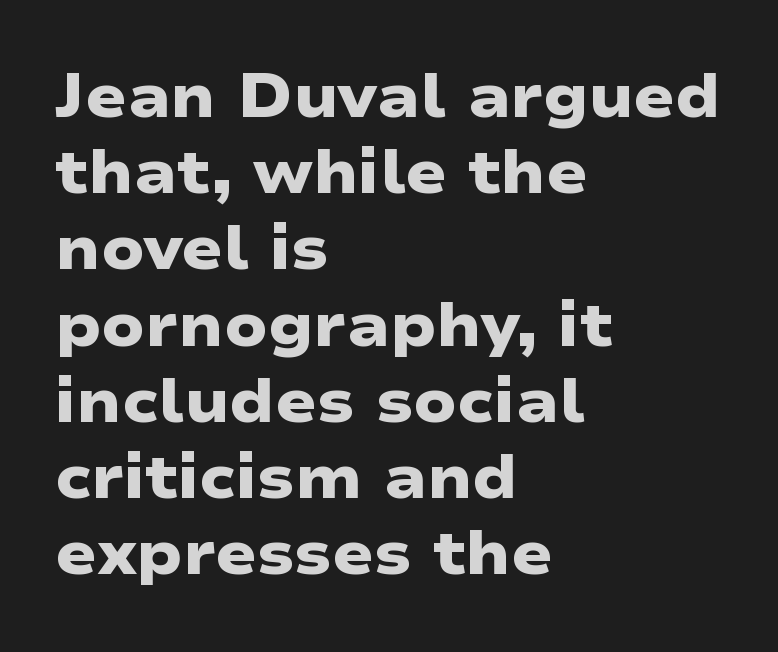
This rendering features lettering with no underline. Is this a fixed-width face? No — the glyphs have proportional, varying widths. Set as a true bold cut, around the 700 mark. Is the letter spacing exaggerated? No — it looks like the ordinary default.
